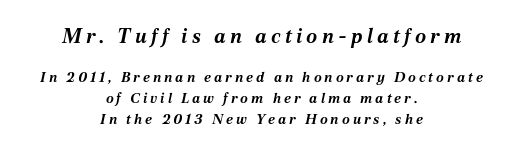
The image shows 20 px bold type, italic (leaning right); set centered, normal line spacing (1.47x), unusually wide letter spacing (+0.21 em), not underlined; the first (top) block is 1.43x larger.
